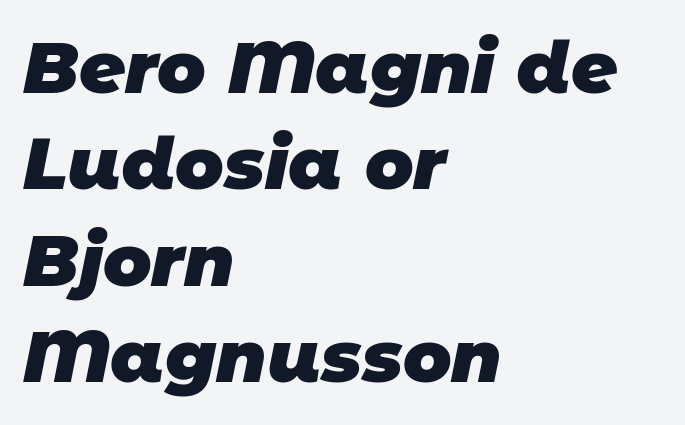
The image shows 72 px heavy sans-serif type; set left-aligned, normal line spacing (1.34x), normal letter spacing, not underlined; low stroke contrast and a large x-height.
